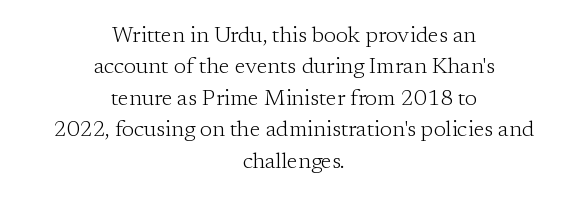
{"italic": "no", "bold": "no", "underline": "no", "align": "center", "line_spacing": "normal", "line_spacing_ratio": 1.43, "letter_spacing": "normal", "letter_spacing_em": 0.0, "glyph_px": 22}
